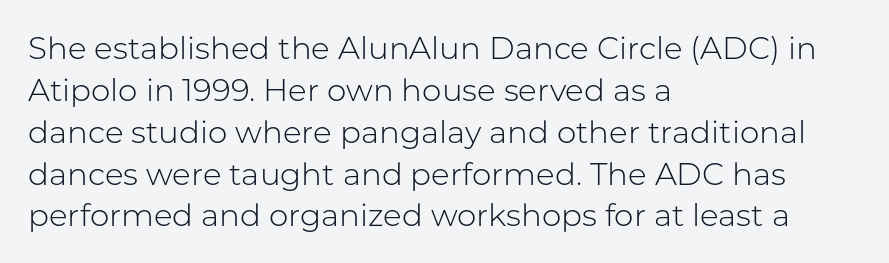
Is there any slant? The stems are plumb. The rendering uses a moderate line-height, typical for paragraphs. The rendering shows plain stroke endings on the letterforms — a sans-serif design. A clean baseline with only descenders dipping below it.
